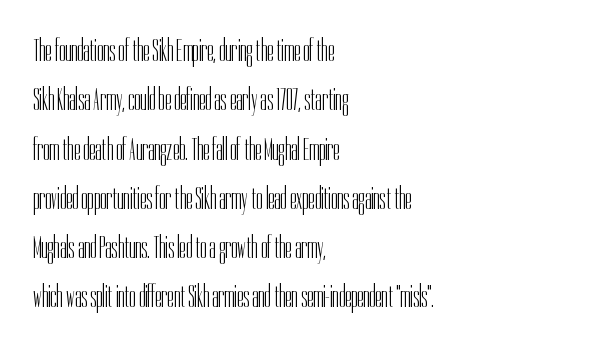
In terms of letterform style, serifs are entirely absent. The face used here is proportionally spaced, like ordinary book or web type. The letters look calm and open, with moderate or lighter stems. The gaps between neighbouring characters are ordinary and unremarkable. The paragraph shown leans on its left margin.
